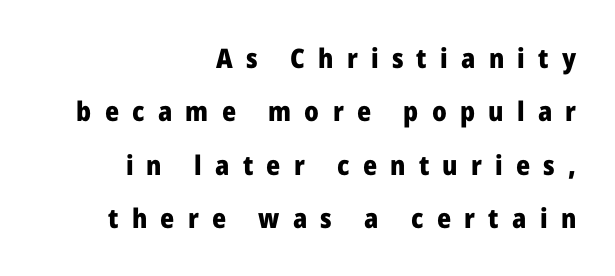
The image shows 27 px bold type, upright; set right-aligned, loose line spacing (1.98x), unusually wide letter spacing (+0.49 em), not underlined.
